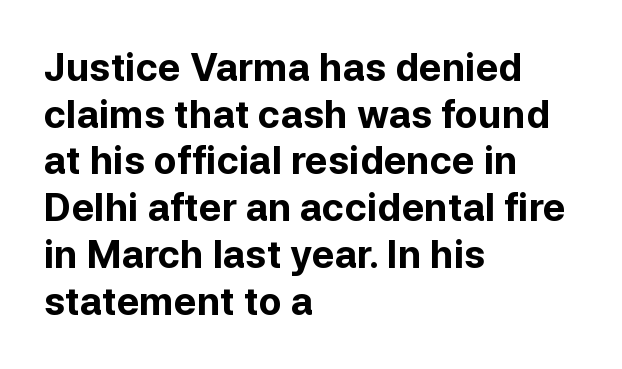
{"serif": "no", "italic": "no", "bold": "yes", "weight": "bold", "width": "normal", "stroke_contrast": "low", "x_height": "medium", "monospaced": "no", "underline": "no", "align": "left", "line_spacing_ratio": 1.23, "letter_spacing": "normal", "letter_spacing_em": 0.0, "glyph_px": 38}
